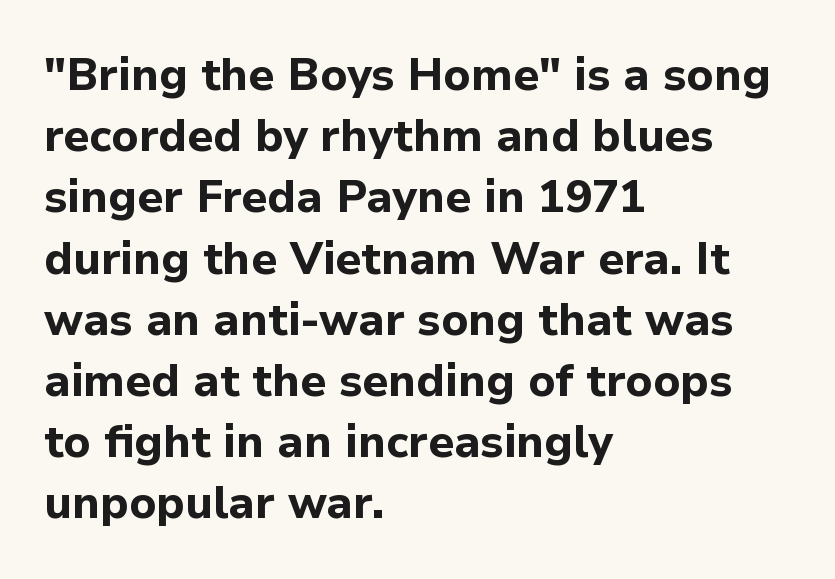
Heft: maximum for text — a bold. Is the block centered? No — it sits flush against the left margin. The designer went with a sans here, leaving each stem footless. Think of a printed novel: that variable character pitch is what you see here.
